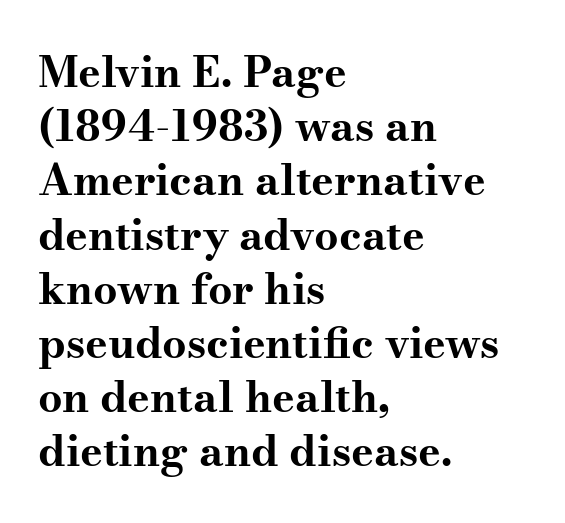
Ascenders rise straight up at ninety degrees. On the weight axis this lands at bold, roughly 700. Clear beneath every line of the passage. Rows of type keep a routine distance in the vertical direction. Typographically, this falls in the serif category.
